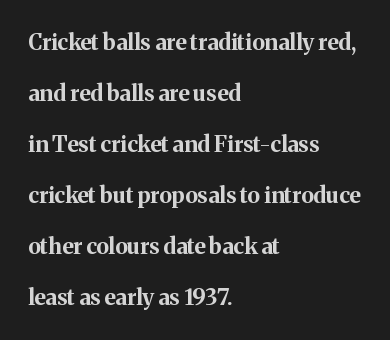
The image shows 22 px bold type, upright; set left-aligned, loose line spacing (2.32x), normal letter spacing, not underlined.
